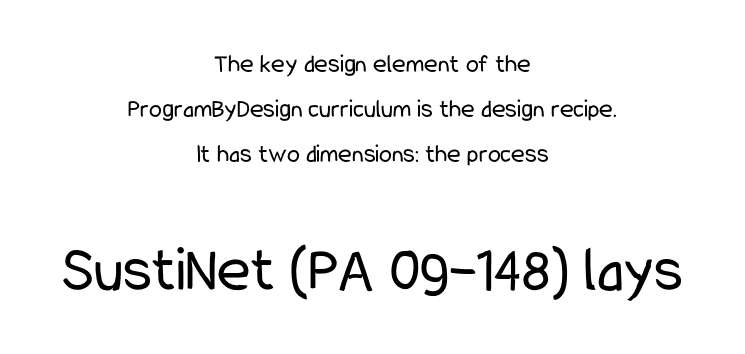
Q: Is the text bold? A: No.
Q: Is the text italic (slanted)? A: No, it is upright.
Q: Is the typeface a serif or a sans-serif typeface? A: Sans-serif.
Q: Is the text underlined? A: No.
Q: How is the paragraph aligned? A: Centered.
Q: Is the spacing between letters normal or unusually wide? A: Normal.
Q: Which block of text is set in a larger size, the first (top) or the second (bottom)? A: The second (bottom) one.
Q: Width (condensed, normal, or wide)? A: Condensed.
Q: Stroke contrast? A: Low.
Q: x-height? A: Medium.
Q: Monospaced? A: No.
